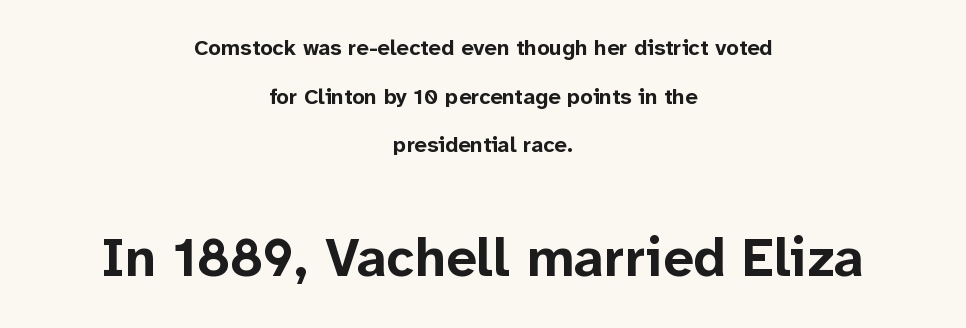
Q: Is the text bold? A: Yes.
Q: Is the text italic (slanted)? A: No, it is upright.
Q: Is the typeface a serif or a sans-serif typeface? A: Sans-serif.
Q: Is the text underlined? A: No.
Q: How is the paragraph aligned? A: Centered.
Q: Is the spacing between letters normal or unusually wide? A: Normal.
Q: Is the spacing between lines tight, normal or loose? A: Loose.
Q: Which block of text is set in a larger size, the first (top) or the second (bottom)? A: The second (bottom) one.
Q: Width (condensed, normal, or wide)? A: Normal.
Q: Stroke contrast? A: Low.
Q: x-height? A: Medium.
Q: Monospaced? A: No.
